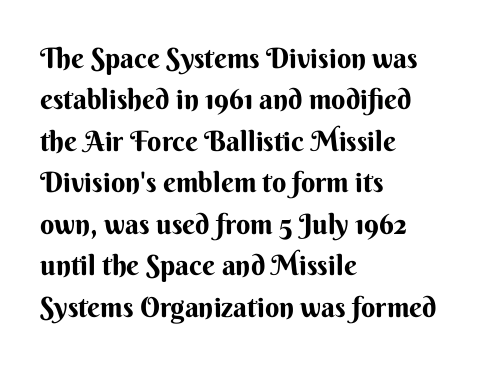
The image shows 28 px bold sans-serif type, upright; set left-aligned, normal line spacing (1.48x), normal letter spacing, not underlined; medium stroke contrast and a small x-height.
